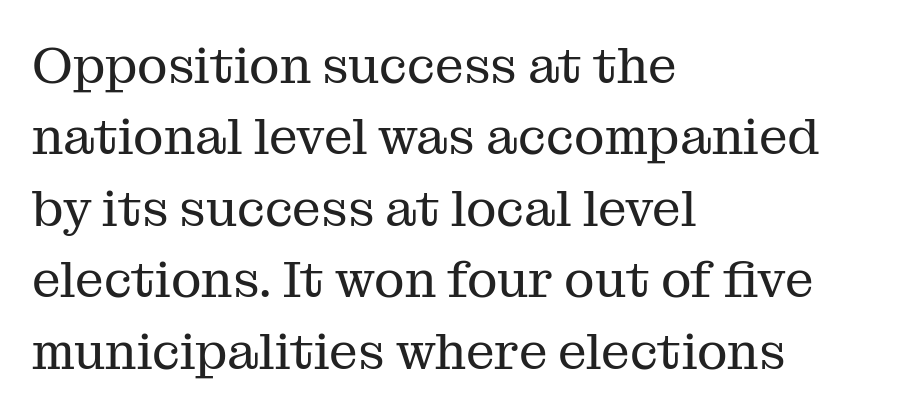
The image shows 51 px regular-weight serif type, upright; set left-aligned, normal line spacing (1.4x), normal letter spacing, not underlined; medium stroke contrast and a medium x-height.
